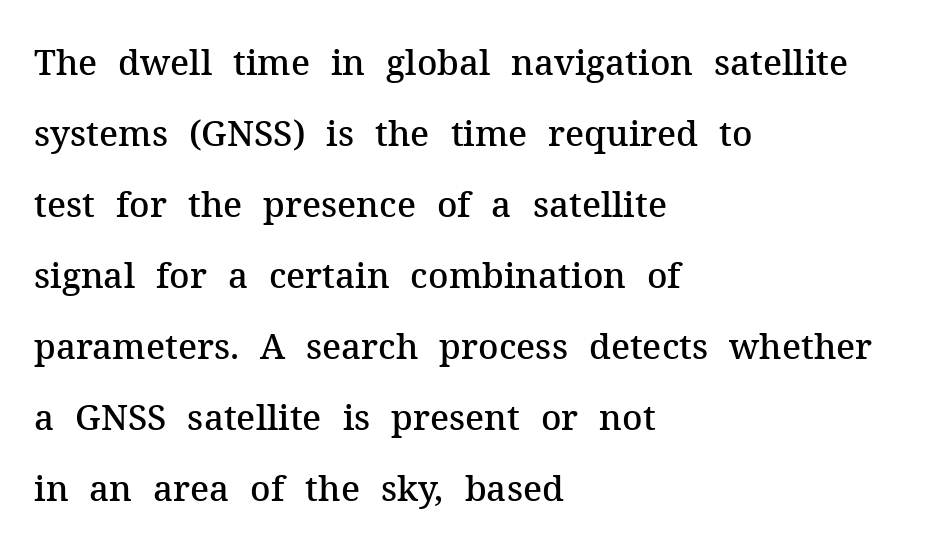
The image shows 35 px semibold serif type, upright; set left-aligned, loose line spacing (2.03x), normal letter spacing, not underlined; medium stroke contrast and a medium x-height.
